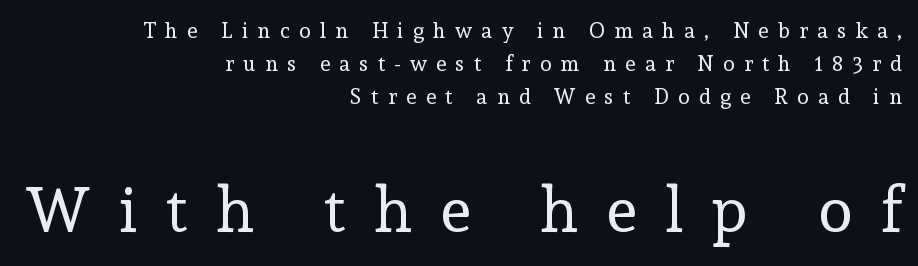
Q: Is the text bold? A: No.
Q: Is the text italic (slanted)? A: No, it is upright.
Q: Is the typeface a serif or a sans-serif typeface? A: Serif.
Q: Is the text underlined? A: No.
Q: How is the paragraph aligned? A: Right-aligned.
Q: Is the spacing between letters normal or unusually wide? A: Unusually wide.
Q: Is the spacing between lines tight, normal or loose? A: Normal.
Q: Which block of text is set in a larger size, the first (top) or the second (bottom)? A: The second (bottom) one.
Q: Width (condensed, normal, or wide)? A: Normal.
Q: x-height? A: Medium.
Q: Monospaced? A: No.
